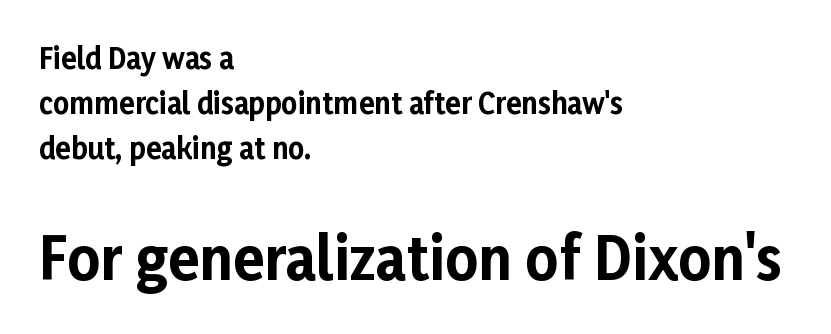
Q: Is the text bold? A: Yes.
Q: Is the text italic (slanted)? A: No, it is upright.
Q: Is the typeface a serif or a sans-serif typeface? A: Sans-serif.
Q: Is the text underlined? A: No.
Q: How is the paragraph aligned? A: Left-aligned.
Q: Is the spacing between letters normal or unusually wide? A: Normal.
Q: Is the spacing between lines tight, normal or loose? A: Normal.
Q: Which block of text is set in a larger size, the first (top) or the second (bottom)? A: The second (bottom) one.
Q: Width (condensed, normal, or wide)? A: Normal.
Q: Stroke contrast? A: Low.
Q: x-height? A: Medium.
Q: Monospaced? A: No.
